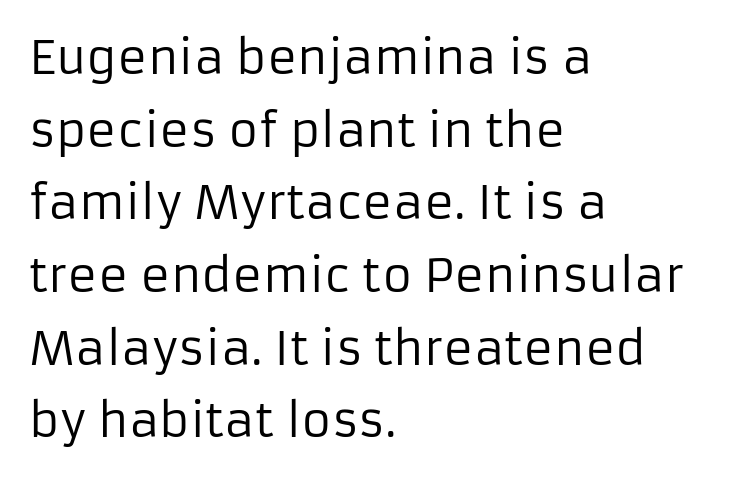
{"serif": "no", "italic": "no", "bold": "no", "weight": "regular", "width": "normal", "stroke_contrast": "low", "x_height": "medium", "monospaced": "no", "underline": "no", "align": "left", "line_spacing": "normal", "line_spacing_ratio": 1.58, "letter_spacing": "normal", "letter_spacing_em": 0.0, "glyph_px": 46}
